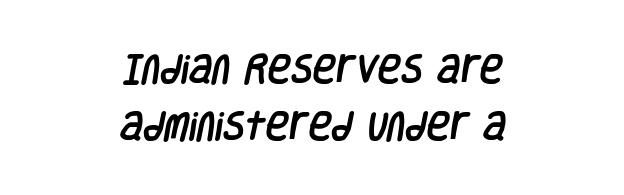
{"serif": "no", "width": "condensed", "stroke_contrast": "low", "x_height": "large", "monospaced": "no", "underline": "no", "align": "center", "line_spacing_ratio": 1.79, "letter_spacing": "normal", "letter_spacing_em": 0.0, "glyph_px": 32}
